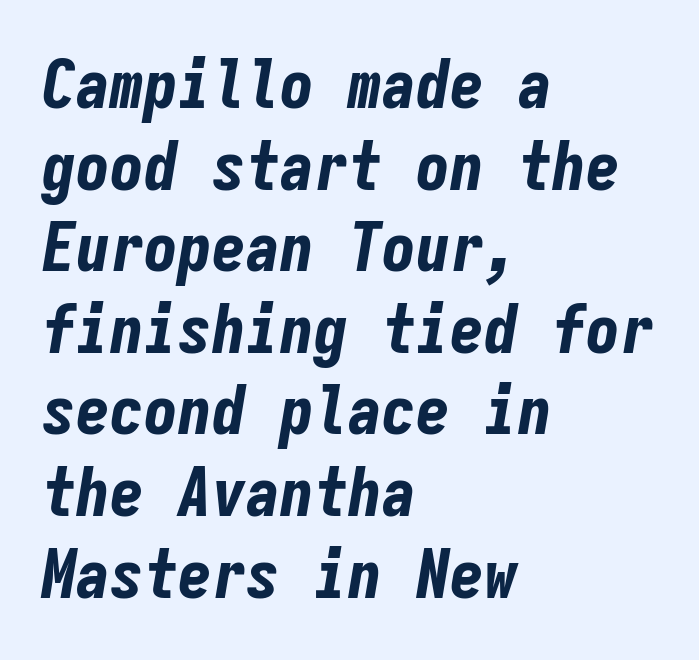
{"italic": "yes", "lean": "right", "slant_degrees": 9, "bold": "yes", "weight": "bold", "width": "condensed", "stroke_contrast": "low", "x_height": "medium", "monospaced": "yes", "underline": "no", "align": "left", "line_spacing_ratio": 1.2, "letter_spacing": "normal", "letter_spacing_em": 0.0, "glyph_px": 68}
